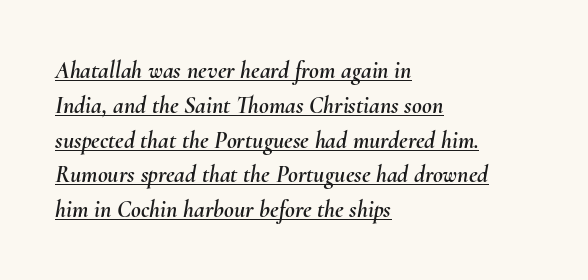
Q: Is the text italic (slanted)? A: Yes, it leans right by about 10 degrees.
Q: Is the text underlined? A: Yes.
Q: How is the paragraph aligned? A: Left-aligned.
Q: Is the spacing between letters normal or unusually wide? A: Normal.
Q: Is the spacing between lines tight, normal or loose? A: Normal.
